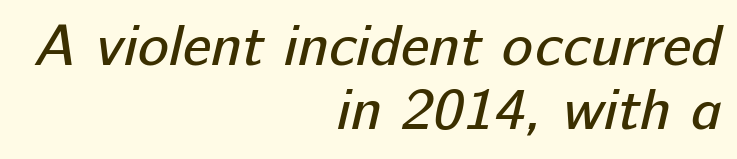
Note the varied advance widths — an 'i' is clearly narrower than an 'm'. Weight class: somewhere from thin through regular. Regarding serifs, this sample does without them. The gaps between neighbouring characters are ordinary and unremarkable. The area under the type is left untouched. This rendering uses right alignment, leaving the left contour irregular.
